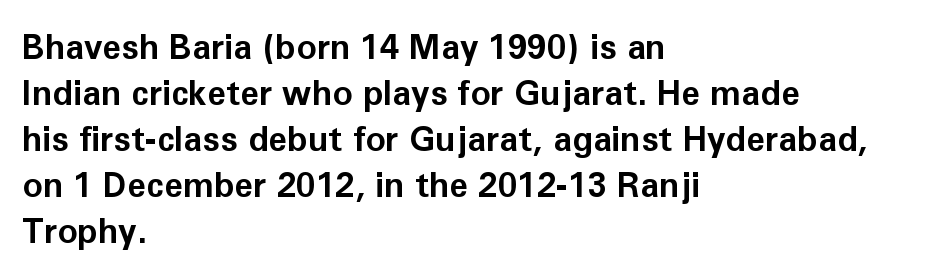
The image shows 34 px bold sans-serif type, upright; set left-aligned, normal line spacing (1.35x), normal letter spacing, not underlined; low stroke contrast and a medium x-height.
